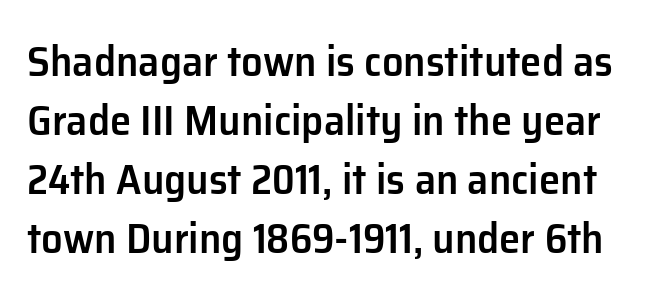
Tracking here is standard; glyphs follow each other at the usual distance. Does the lettering tilt? It doesn't — this is upright. Type style note: lacks serifs. Bare-footed words on every line. Semibold letterforms, between regular and bold.
